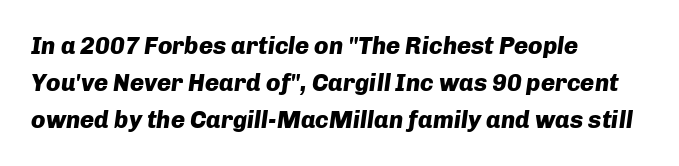
{"italic": "yes", "lean": "right", "slant_degrees": 8, "bold": "yes", "underline": "no", "align": "left", "line_spacing": "normal", "line_spacing_ratio": 1.55, "letter_spacing": "normal", "letter_spacing_em": 0.0, "glyph_px": 24}
